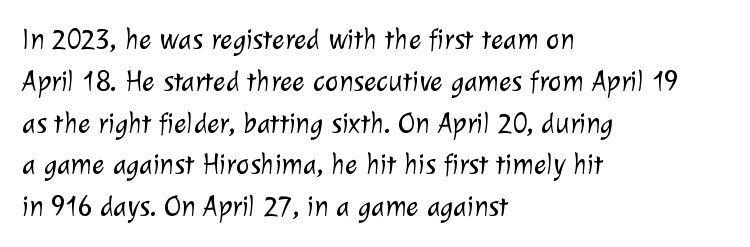
Here the designer chose a conventional face with non-uniform glyph widths. Horizontal alignment here is leftward, the default for most running prose. This rendering employs a face without finishing strokes, i.e., a sans-serif. No extra tracking has been applied to these lines.
